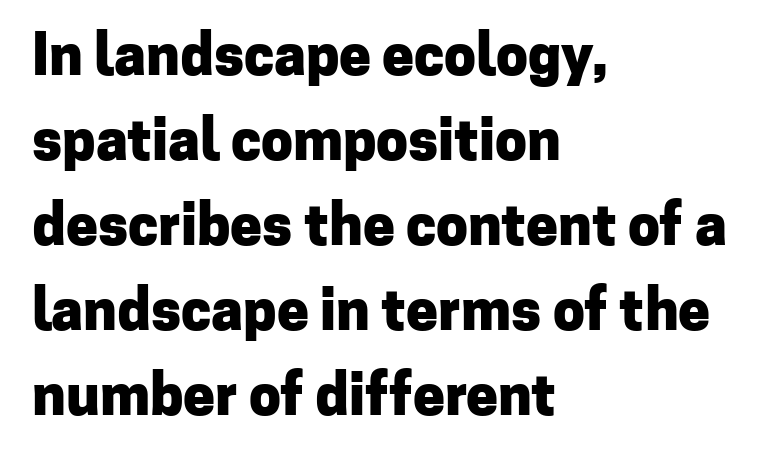
The image shows 57 px heavy sans-serif type, upright; set left-aligned, normal line spacing (1.49x), normal letter spacing, not underlined; low stroke contrast and a medium x-height.
